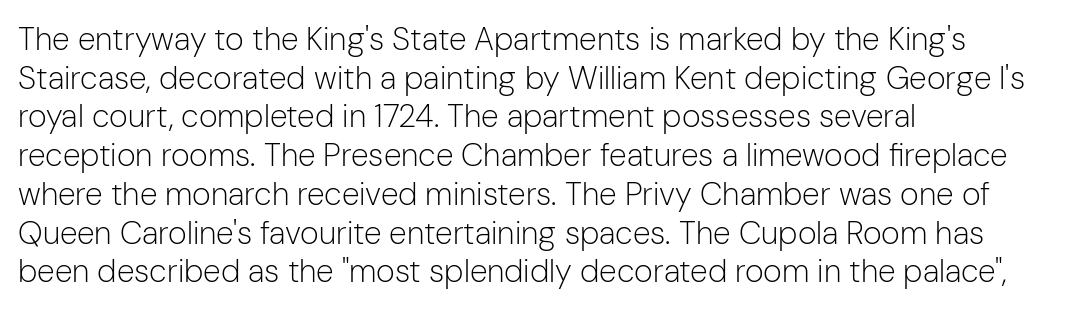
{"serif": "no", "italic": "no", "bold": "no", "weight": "light", "width": "normal", "stroke_contrast": "low", "x_height": "medium", "monospaced": "no", "underline": "no", "align": "left", "line_spacing_ratio": 1.21, "letter_spacing": "normal", "letter_spacing_em": 0.0, "glyph_px": 32}
